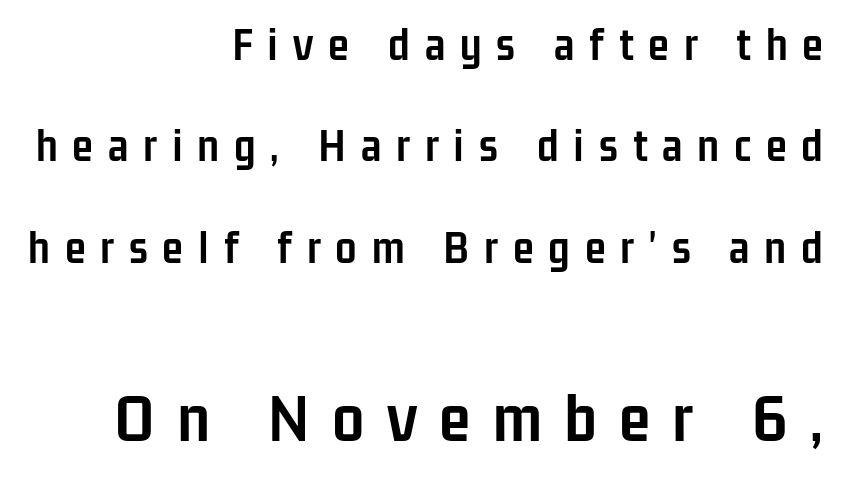
The image shows 72 px semibold, condensed sans-serif type, upright; set right-aligned, loose line spacing (2.11x), unusually wide letter spacing (+0.31 em), not underlined; the second (bottom) block is 1.5x larger; low stroke contrast and a medium x-height.
